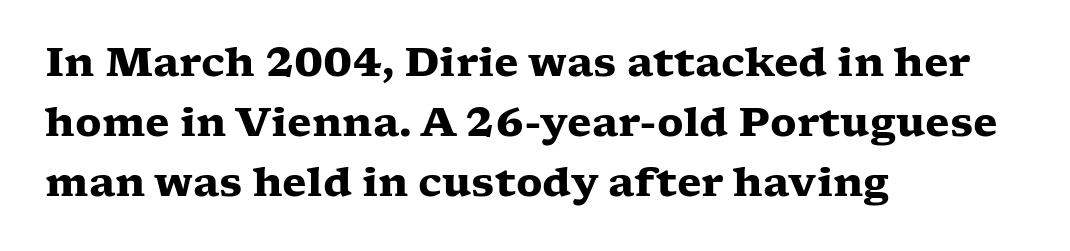
The image shows 40 px heavy, wide serif type, upright; set left-aligned, normal line spacing (1.5x), normal letter spacing, not underlined; low stroke contrast and a medium x-height.
